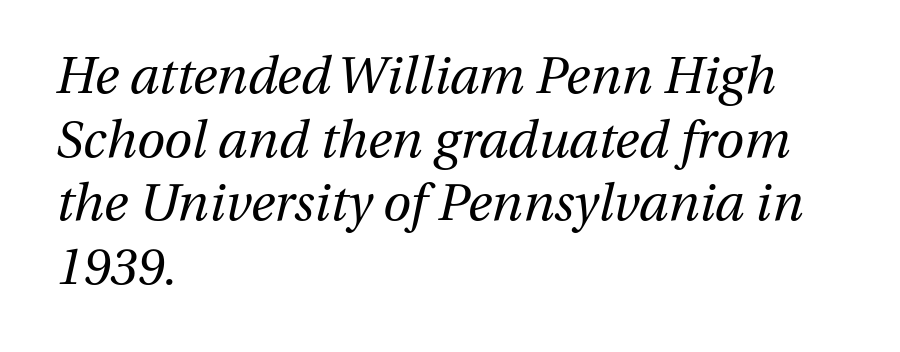
Q: Is the text bold? A: No.
Q: Is the text italic (slanted)? A: Yes, it leans right by about 13 degrees.
Q: Is the text underlined? A: No.
Q: How is the paragraph aligned? A: Left-aligned.
Q: Is the spacing between letters normal or unusually wide? A: Normal.
Q: Is the spacing between lines tight, normal or loose? A: Normal.
Q: Width (condensed, normal, or wide)? A: Normal.
Q: Stroke contrast? A: Medium.
Q: x-height? A: Medium.
Q: Monospaced? A: No.
